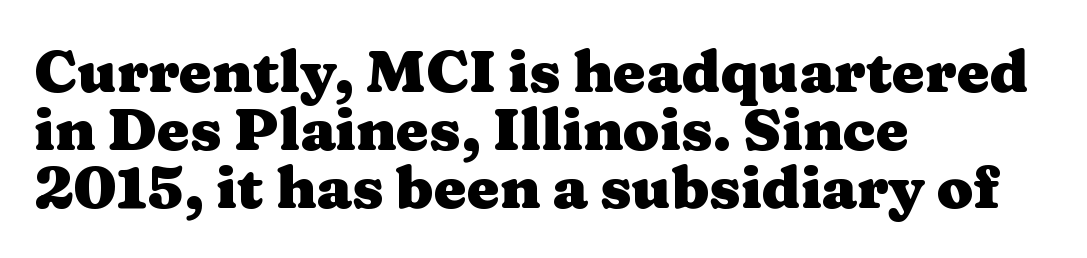
Q: Is the text bold? A: Yes.
Q: Is the text italic (slanted)? A: No, it is upright.
Q: Is the typeface a serif or a sans-serif typeface? A: Serif.
Q: Is the text underlined? A: No.
Q: How is the paragraph aligned? A: Left-aligned.
Q: Is the spacing between letters normal or unusually wide? A: Normal.
Q: Is the spacing between lines tight, normal or loose? A: Tight.
Q: Width (condensed, normal, or wide)? A: Wide.
Q: Stroke contrast? A: Medium.
Q: x-height? A: Medium.
Q: Monospaced? A: No.
